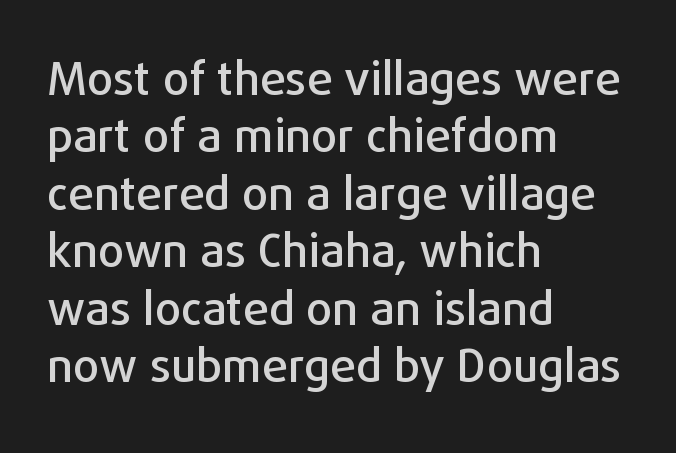
{"serif": "no", "italic": "no", "width": "normal", "stroke_contrast": "low", "x_height": "medium", "monospaced": "no", "underline": "no", "align": "left", "line_spacing": "normal", "line_spacing_ratio": 1.25, "letter_spacing": "normal", "letter_spacing_em": 0.0, "glyph_px": 46}
